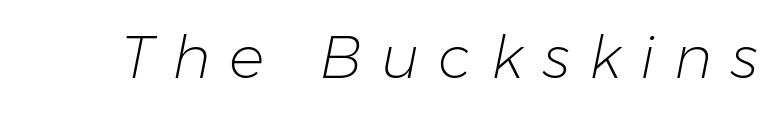
Characters are canted at an angle relative to the baseline's perpendicular. Look at the tracking — it's clearly loosened, letters drifting apart. The strokes are not fattened; the text isn't bold. This sample has the flowing, uneven cadence of proportional lettering. Check the space under the baseline: it is left empty.
